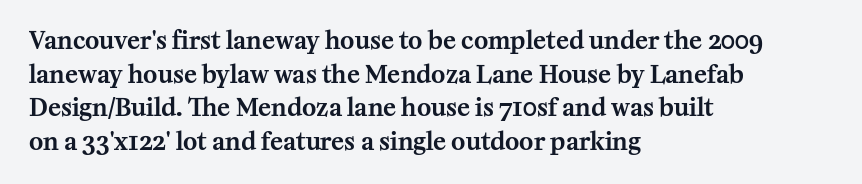
The image shows 24 px text type, upright; set left-aligned, normal line spacing (1.4x), normal letter spacing, not underlined.
